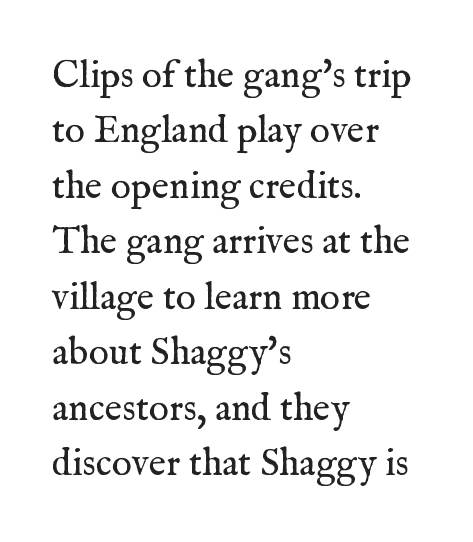
{"serif": "yes", "italic": "no", "bold": "no", "weight": "regular", "width": "normal", "stroke_contrast": "medium", "x_height": "medium", "monospaced": "no", "underline": "no", "align": "left", "line_spacing": "normal", "line_spacing_ratio": 1.46, "letter_spacing": "normal", "letter_spacing_em": 0.0, "glyph_px": 38}
